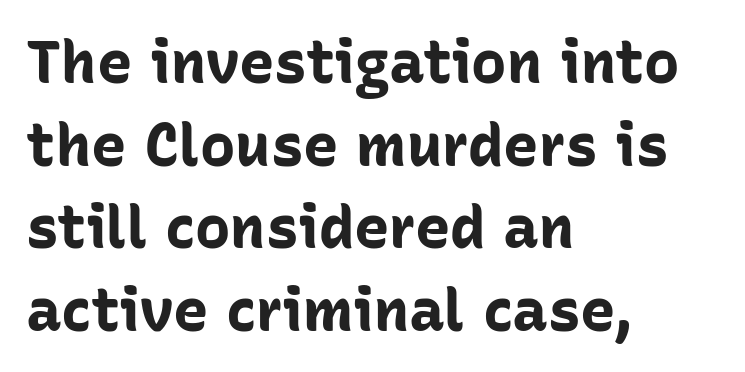
The image shows 59 px bold sans-serif type, upright; set left-aligned, normal line spacing (1.4x), normal letter spacing, not underlined; low stroke contrast and a medium x-height.
